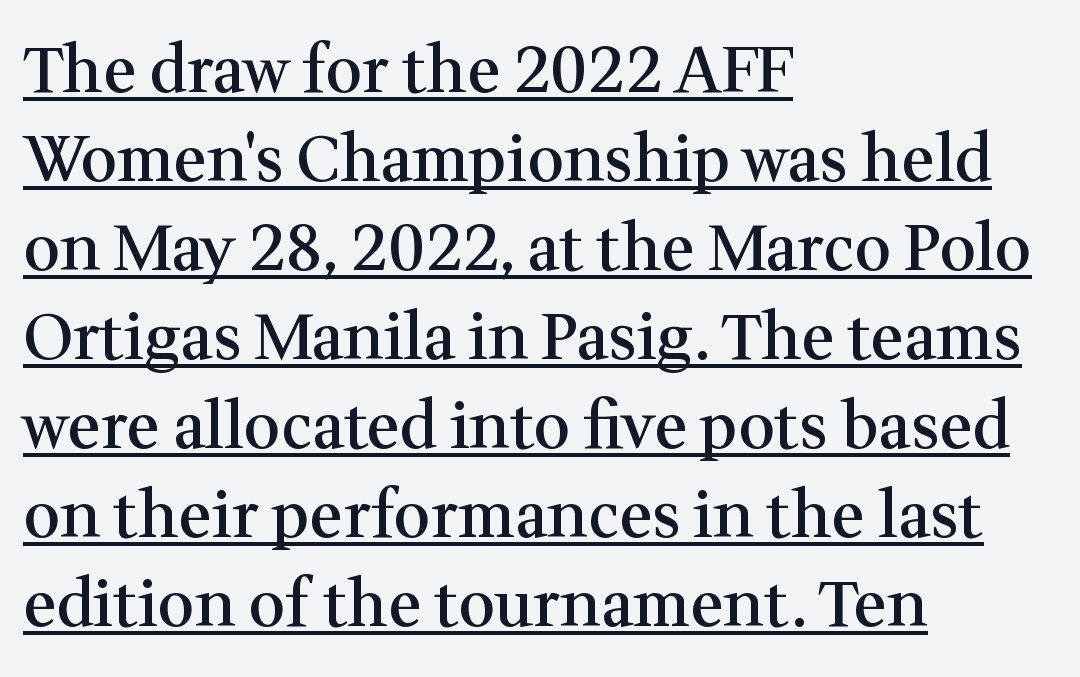
{"serif": "yes", "italic": "no", "bold": "semi", "weight": "semibold", "width": "normal", "stroke_contrast": "medium", "x_height": "medium", "monospaced": "no", "underline": "yes", "align": "left", "line_spacing": "normal", "line_spacing_ratio": 1.39, "letter_spacing": "normal", "letter_spacing_em": 0.0, "glyph_px": 64}
